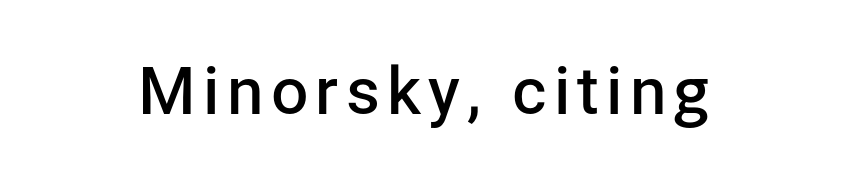
The image shows 66 px semibold sans-serif type, upright; set not underlined; low stroke contrast and a medium x-height.
